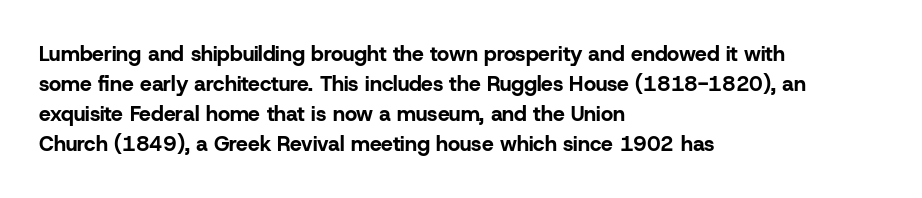
The font's upright variant was chosen for this text. These lines keep a tight, regular rhythm from letter to letter. Notice how thick the strokes are: this is what a full bold looks like. These lines sit exactly where default settings would place them.
